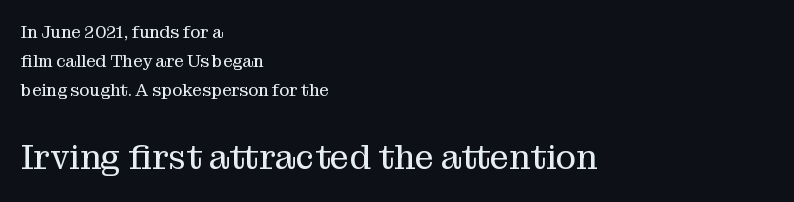
Notice how the passage keeps a crisp vertical edge on the left only. Compare the two chunks: the lower has the greater cap height. Ascenders rise straight up at ninety degrees. Does the type have serifs? Yes, each stem ends in a small foot. The glyphs are unaccompanied by any horizontal stroke below them. Weight: in the light-to-regular range.
